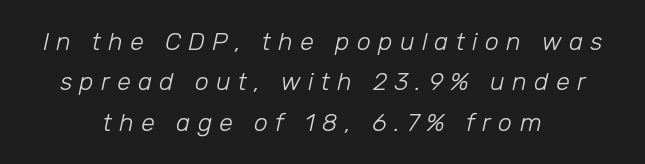
{"italic": "yes", "lean": "right", "slant_degrees": 12, "bold": "no", "underline": "no", "align": "center", "line_spacing": "normal", "line_spacing_ratio": 1.62, "letter_spacing": "wide", "letter_spacing_em": 0.29, "glyph_px": 25}
